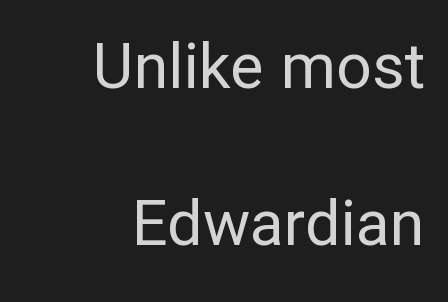
{"serif": "no", "italic": "no", "bold": "no", "weight": "regular", "width": "normal", "stroke_contrast": "low", "x_height": "medium", "monospaced": "no", "underline": "no", "align": "right", "line_spacing": "loose", "line_spacing_ratio": 2.49, "letter_spacing": "normal", "letter_spacing_em": 0.0, "glyph_px": 63}
